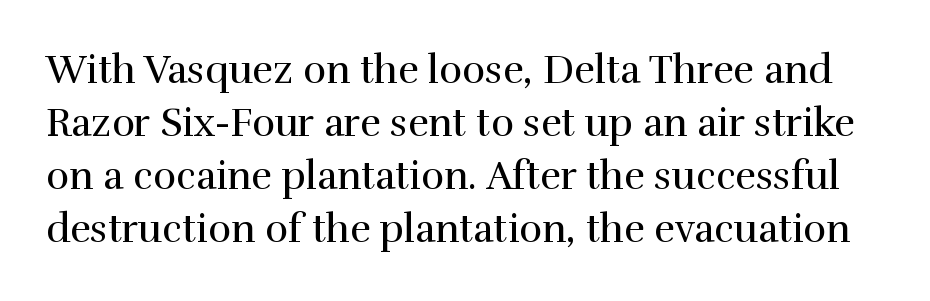
The image shows 39 px regular-weight serif type, upright; set normal line spacing (1.36x), normal letter spacing, not underlined; a medium x-height.
